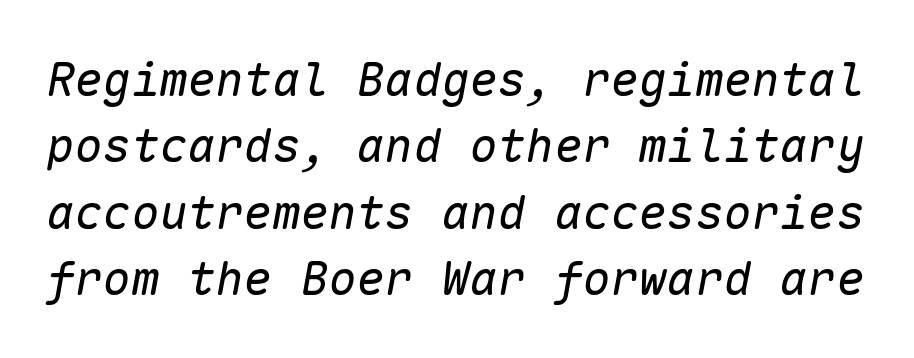
Lines of text with bare space underneath. In terms of posture, this sample is oblique. The characters are drawn with everyday or finer stroke widths. How are the letters spaced? Ordinarily, with no added tracking. Each letter, wide or thin by design, is forced into the same width here.
